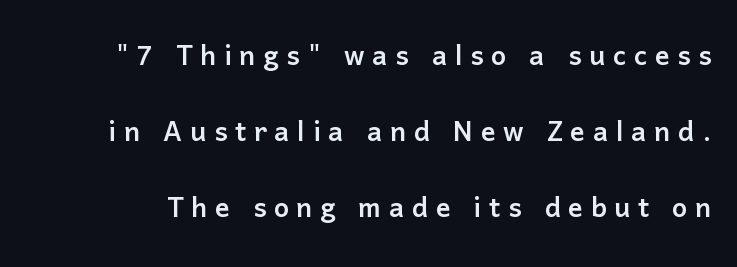
The image shows 36 px sans-serif type, upright; set loose line spacing (2.11x), unusually wide letter spacing (+0.21 em), not underlined; low stroke contrast and a medium x-height.
